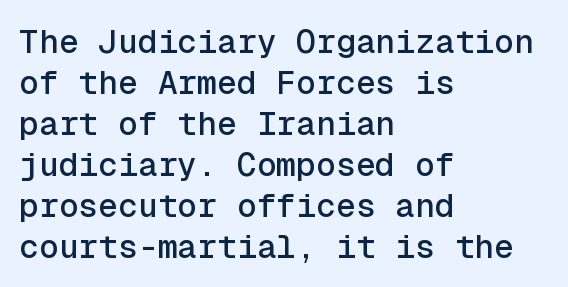
Q: Is the text italic (slanted)? A: No, it is upright.
Q: Is the typeface a serif or a sans-serif typeface? A: Sans-serif.
Q: Is the text underlined? A: No.
Q: How is the paragraph aligned? A: Left-aligned.
Q: Is the spacing between letters normal or unusually wide? A: Normal.
Q: Width (condensed, normal, or wide)? A: Normal.
Q: x-height? A: Medium.
Q: Monospaced? A: Yes.
